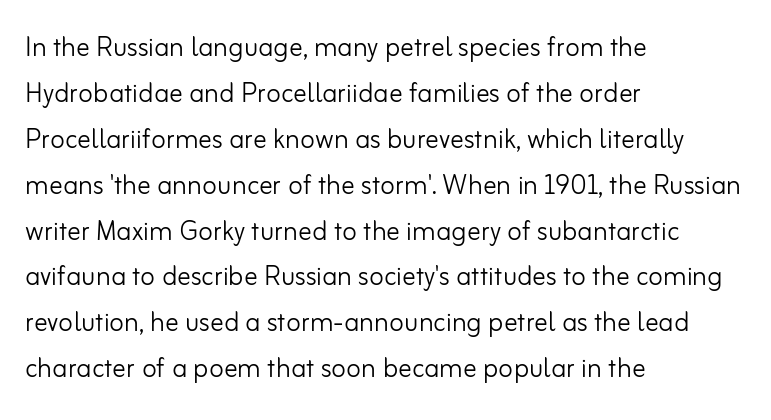
{"serif": "no", "italic": "no", "bold": "no", "weight": "light", "width": "normal", "stroke_contrast": "low", "x_height": "small", "monospaced": "no", "underline": "no", "align": "left", "line_spacing": "normal", "line_spacing_ratio": 1.35, "letter_spacing": "normal", "letter_spacing_em": 0.0, "glyph_px": 34}
